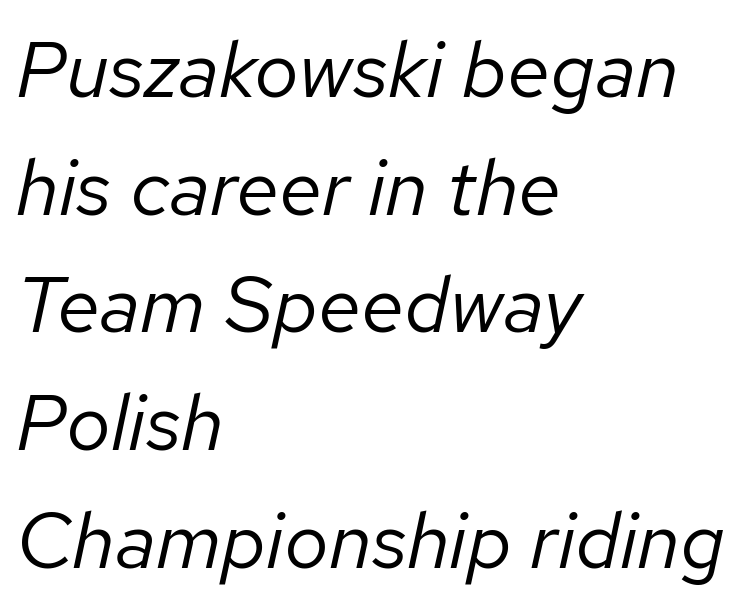
The image shows 79 px regular-weight type, italic (leaning right); set left-aligned, normal line spacing (1.49x), normal letter spacing, not underlined; low stroke contrast and a medium x-height.
